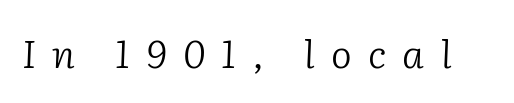
Q: Is the text bold? A: No.
Q: Is the text italic (slanted)? A: Yes, it leans right by about 2 degrees.
Q: Is the typeface a serif or a sans-serif typeface? A: Serif.
Q: Is the text underlined? A: No.
Q: Is the spacing between letters normal or unusually wide? A: Unusually wide.
Q: Width (condensed, normal, or wide)? A: Normal.
Q: Stroke contrast? A: Low.
Q: x-height? A: Medium.
Q: Monospaced? A: No.
